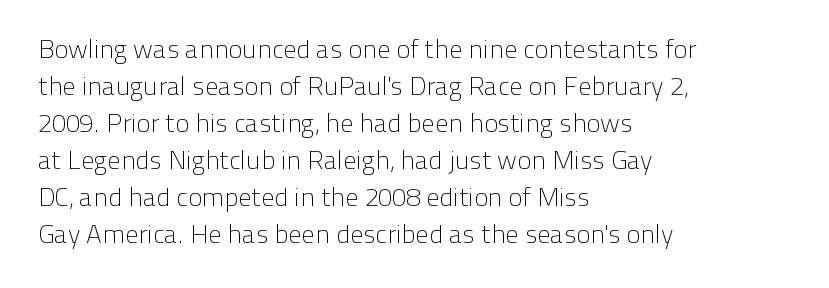
{"italic": "no", "bold": "no", "underline": "no", "align": "left", "line_spacing": "normal", "line_spacing_ratio": 1.42, "letter_spacing": "normal", "letter_spacing_em": 0.0, "glyph_px": 26}
